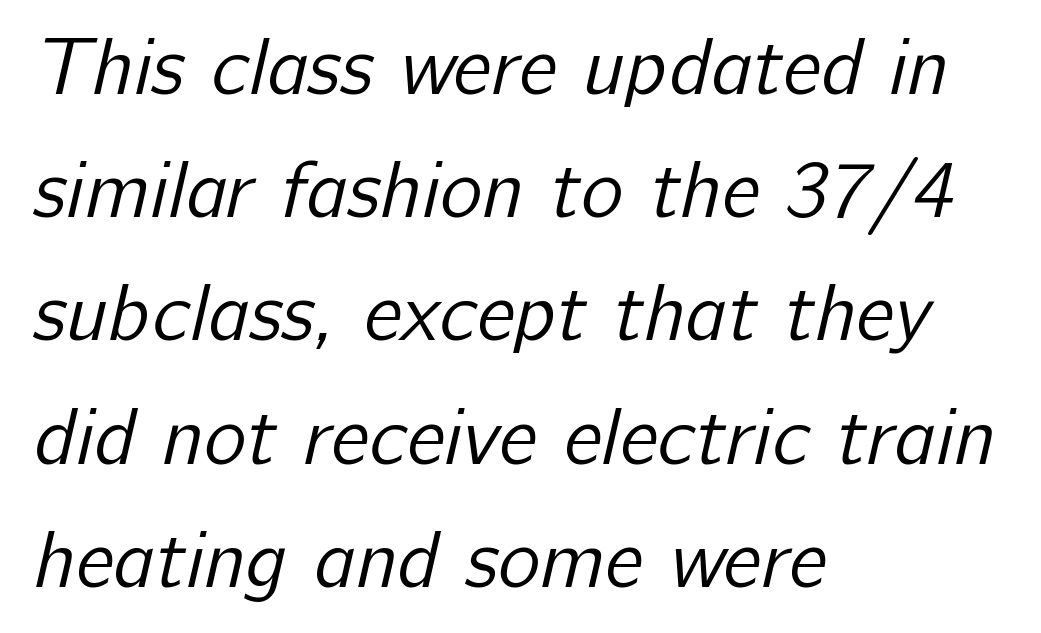
{"serif": "no", "bold": "no", "weight": "regular", "width": "normal", "stroke_contrast": "low", "x_height": "medium", "monospaced": "no", "underline": "no", "align": "left", "line_spacing": "normal", "line_spacing_ratio": 1.54, "letter_spacing": "normal", "letter_spacing_em": 0.0, "glyph_px": 80}
